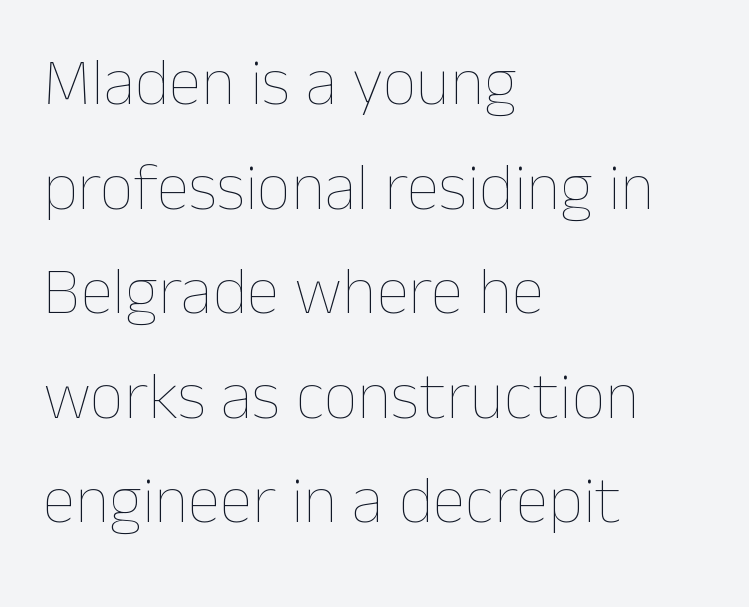
The image shows 67 px thin type, upright; set left-aligned, normal line spacing (1.56x), normal letter spacing, not underlined; low stroke contrast and a medium x-height.
